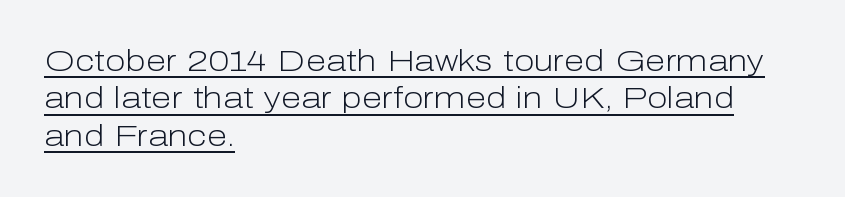
Q: Is the text bold? A: No.
Q: Is the text italic (slanted)? A: No, it is upright.
Q: Is the typeface a serif or a sans-serif typeface? A: Sans-serif.
Q: Is the text underlined? A: Yes.
Q: How is the paragraph aligned? A: Left-aligned.
Q: Is the spacing between letters normal or unusually wide? A: Normal.
Q: Is the spacing between lines tight, normal or loose? A: Normal.
Q: Width (condensed, normal, or wide)? A: Normal.
Q: Stroke contrast? A: Low.
Q: x-height? A: Medium.
Q: Monospaced? A: No.
